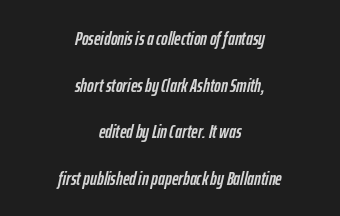
The image shows 20 px text type, italic (leaning right); set centered, loose line spacing (2.33x), normal letter spacing, not underlined.
